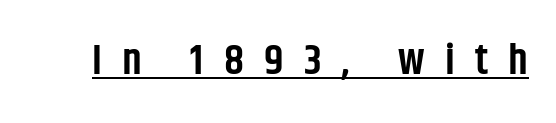
Quick note: underline on. When letters stand straight like this, we call the style roman or upright. Emphasis by weight is partial: semibold. Varying glyph widths throughout — classic text-font behaviour. Note: no serifs on the glyphs.
